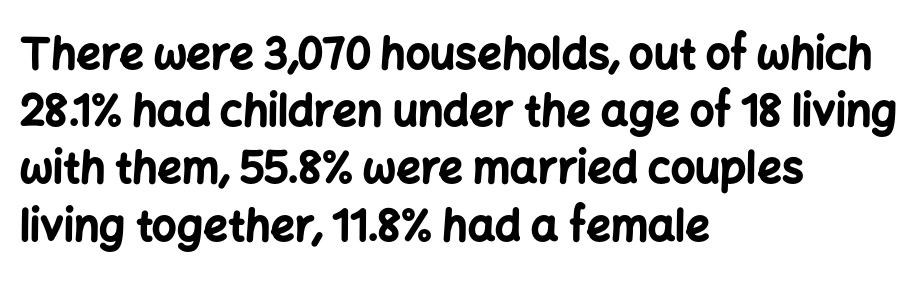
The rag falls on the right side of this text block. There is no visible air inserted between adjacent glyphs. This is the regular roman posture of the typeface. Varying glyph widths throughout — classic text-font behaviour.
